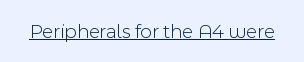
{"italic": "no", "bold": "no", "underline": "yes", "letter_spacing": "normal", "letter_spacing_em": 0.0, "glyph_px": 20}
